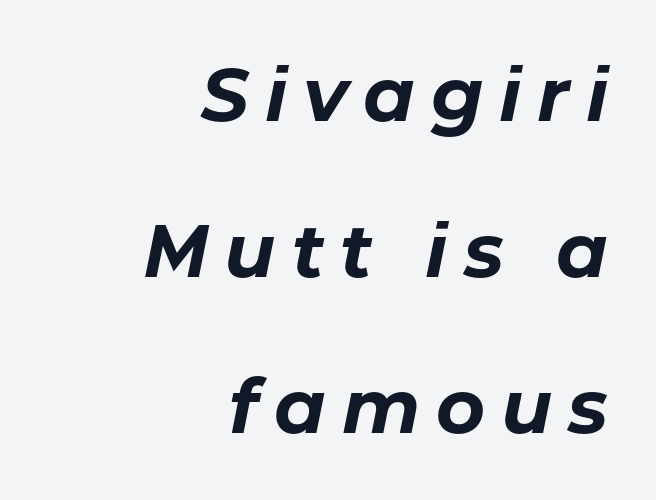
The passage shown leans; its letterforms are oblique. Tracking value appears strongly positive — letters spread wide. A typesetter would call this proportional, since set widths differ per character. The glyphs are unaccompanied by any horizontal stroke below them.
